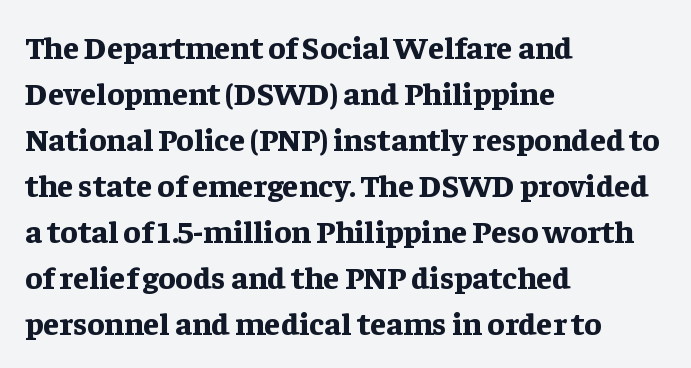
Q: Is the text bold? A: Yes.
Q: Is the text italic (slanted)? A: No, it is upright.
Q: Is the typeface a serif or a sans-serif typeface? A: Serif.
Q: Is the text underlined? A: No.
Q: How is the paragraph aligned? A: Left-aligned.
Q: Is the spacing between letters normal or unusually wide? A: Normal.
Q: Is the spacing between lines tight, normal or loose? A: Normal.
Q: Width (condensed, normal, or wide)? A: Normal.
Q: Stroke contrast? A: Low.
Q: x-height? A: Medium.
Q: Monospaced? A: No.
